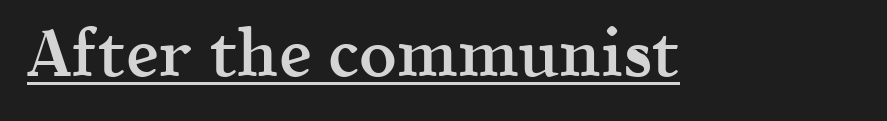
Slightly chunky letters — semibold, I'd say, not full bold. Is the letter spacing exaggerated? No — it looks like the ordinary default. The specimen includes a rule beneath the text block's lines. The face used here is proportionally spaced, like ordinary book or web type. The axis of the letterforms is exactly vertical. Each letter's strokes conclude with small projecting serifs.
